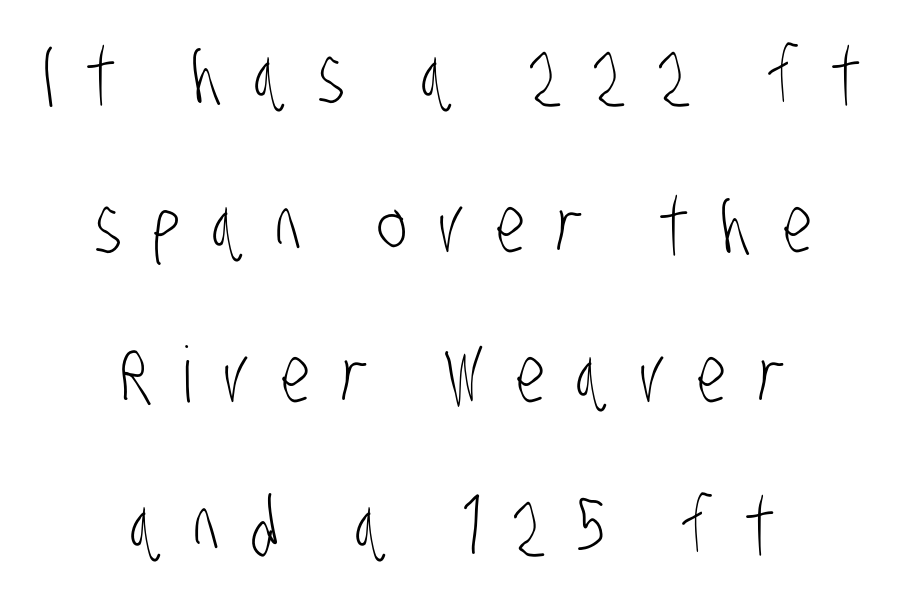
Nobody drew a line under any word here. You could not count columns in this text — the font is proportionally spaced. Leading: increased. The letterforms sit at book weight or below. Reading down the block, each line starts at a different indent, mirrored at its end.
